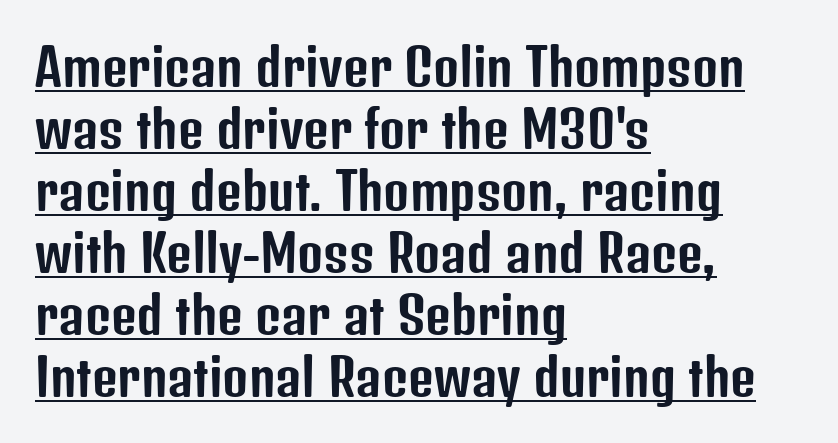
The image shows 50 px condensed sans-serif type, upright; set left-aligned, line spacing 1.24x, normal letter spacing, underlined; low stroke contrast and a medium x-height.
